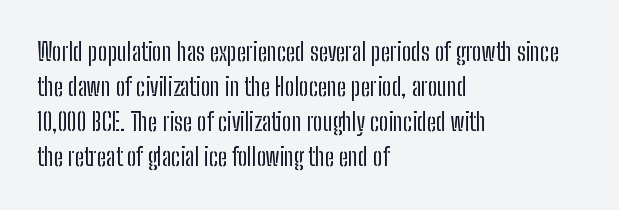
Q: Is the text bold? A: No.
Q: Is the text italic (slanted)? A: No, it is upright.
Q: Is the text underlined? A: No.
Q: How is the paragraph aligned? A: Left-aligned.
Q: Is the spacing between letters normal or unusually wide? A: Normal.
Q: Is the spacing between lines tight, normal or loose? A: Normal.
